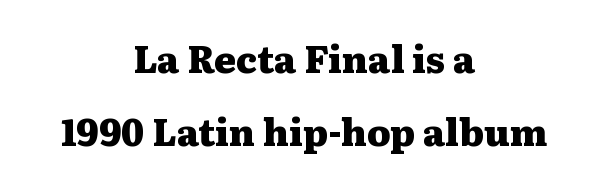
Q: Is the text bold? A: Yes.
Q: Is the text italic (slanted)? A: No, it is upright.
Q: Is the typeface a serif or a sans-serif typeface? A: Serif.
Q: Is the text underlined? A: No.
Q: How is the paragraph aligned? A: Centered.
Q: Is the spacing between letters normal or unusually wide? A: Normal.
Q: Is the spacing between lines tight, normal or loose? A: Loose.
Q: Width (condensed, normal, or wide)? A: Wide.
Q: Stroke contrast? A: Medium.
Q: x-height? A: Medium.
Q: Monospaced? A: No.
